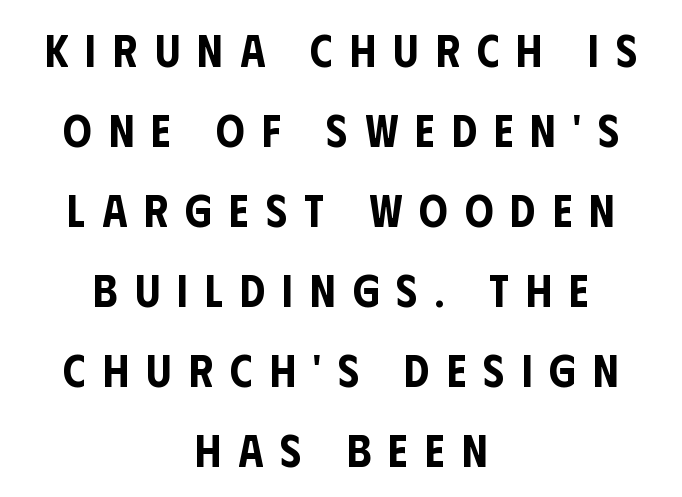
Q: Is the text italic (slanted)? A: No, it is upright.
Q: Is the typeface a serif or a sans-serif typeface? A: Sans-serif.
Q: Is the text underlined? A: No.
Q: How is the paragraph aligned? A: Centered.
Q: Is the spacing between letters normal or unusually wide? A: Unusually wide.
Q: Width (condensed, normal, or wide)? A: Condensed.
Q: Stroke contrast? A: Low.
Q: x-height? A: Large.
Q: Monospaced? A: No.
